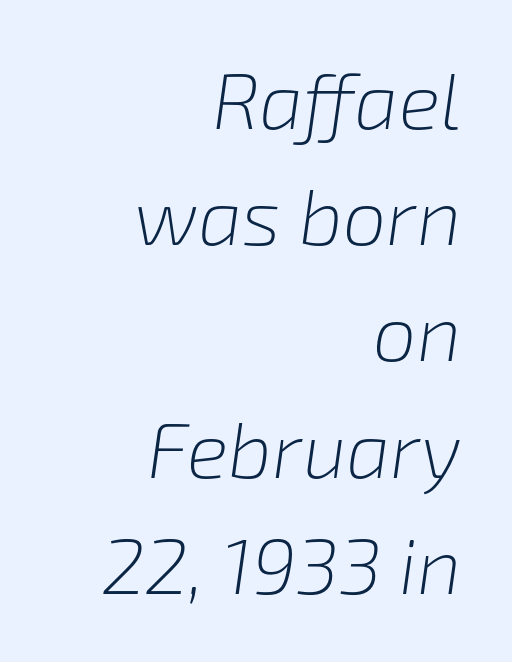
{"italic": "yes", "lean": "right", "slant_degrees": 8, "bold": "no", "weight": "light", "width": "normal", "stroke_contrast": "low", "x_height": "medium", "monospaced": "no", "underline": "no", "align": "right", "line_spacing": "normal", "line_spacing_ratio": 1.49, "letter_spacing": "normal", "letter_spacing_em": 0.0, "glyph_px": 78}
